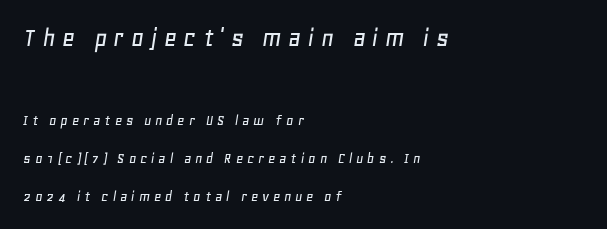
Line spacing here is loose. Is the type slanted? Yes — the strokes lean at a clear angle. Each letter keeps its own natural width here, so spacing adapts to shape. Bare-footed words on every line. The rag falls on the right side of this text block. The initial chunk of copy outweighs the following chunk in type size.
